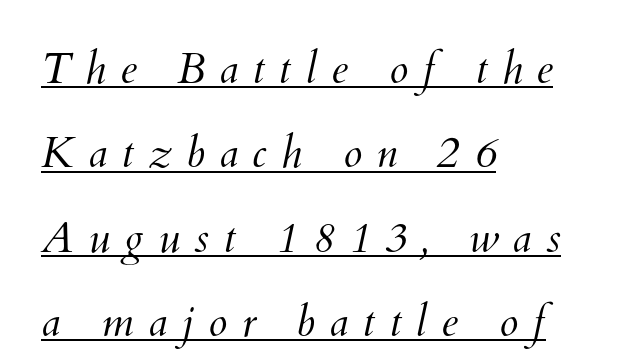
Q: Is the text bold? A: No.
Q: Is the text underlined? A: Yes.
Q: How is the paragraph aligned? A: Left-aligned.
Q: Is the spacing between letters normal or unusually wide? A: Unusually wide.
Q: Is the spacing between lines tight, normal or loose? A: Loose.
Q: Width (condensed, normal, or wide)? A: Normal.
Q: Stroke contrast? A: Medium.
Q: x-height? A: Small.
Q: Monospaced? A: No.
